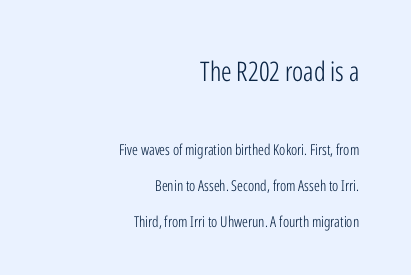
{"italic": "no", "bold": "no", "underline": "no", "align": "right", "line_spacing": "loose", "line_spacing_ratio": 2.39, "letter_spacing": "normal", "letter_spacing_em": 0.0, "larger_block": "first", "size_ratio": 1.8, "glyph_px": 27}
